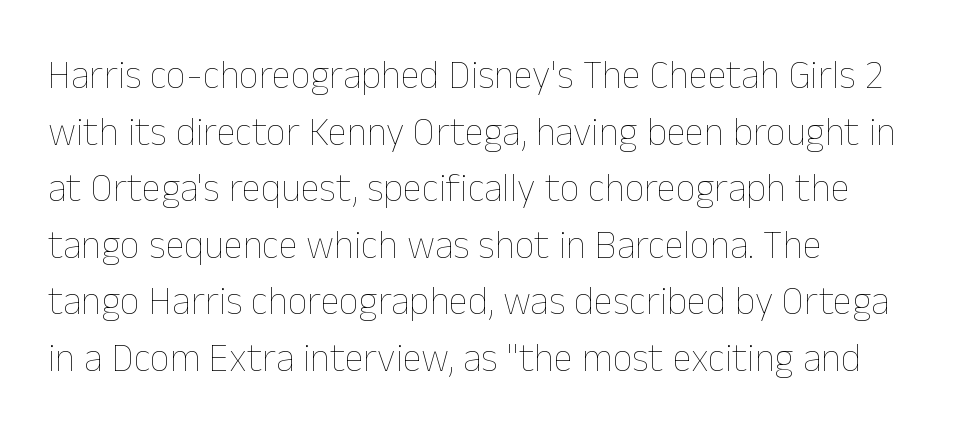
Q: Is the text bold? A: No.
Q: Is the text italic (slanted)? A: No, it is upright.
Q: Is the text underlined? A: No.
Q: How is the paragraph aligned? A: Left-aligned.
Q: Is the spacing between letters normal or unusually wide? A: Normal.
Q: Is the spacing between lines tight, normal or loose? A: Normal.
Q: Width (condensed, normal, or wide)? A: Normal.
Q: Stroke contrast? A: Low.
Q: x-height? A: Medium.
Q: Monospaced? A: No.
